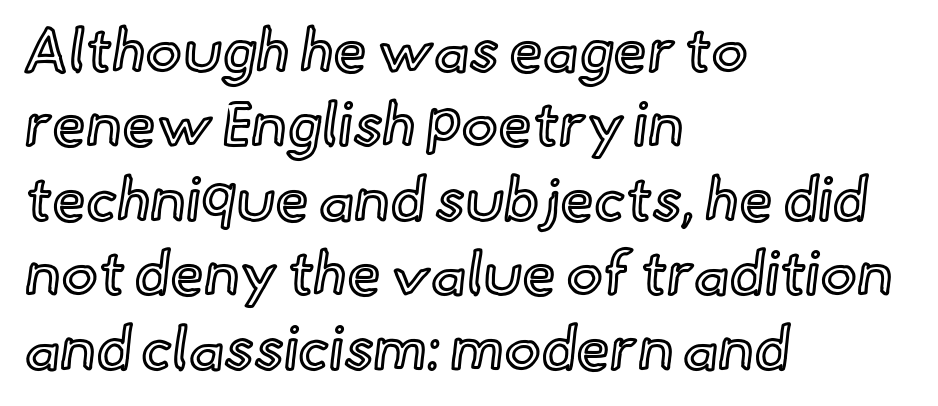
The image shows 61 px text type; set left-aligned, line spacing 1.22x, normal letter spacing, not underlined; a small x-height.
